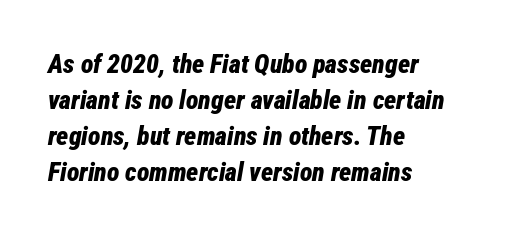
{"italic": "yes", "lean": "right", "slant_degrees": 12, "bold": "yes", "underline": "no", "align": "left", "line_spacing": "normal", "line_spacing_ratio": 1.38, "letter_spacing": "normal", "letter_spacing_em": 0.0, "glyph_px": 26}
